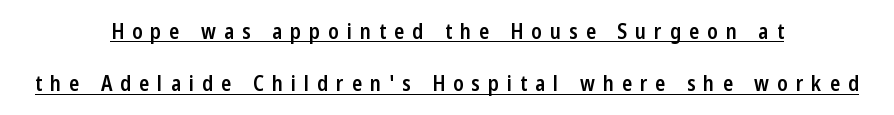
A fair bit of extra ink — the face is semibold, not bold. Is there much room between lines? Yes — plenty of vertical air separates them. Has an underline been added? It has. The type is letterspaced generously, with wide tracking.
